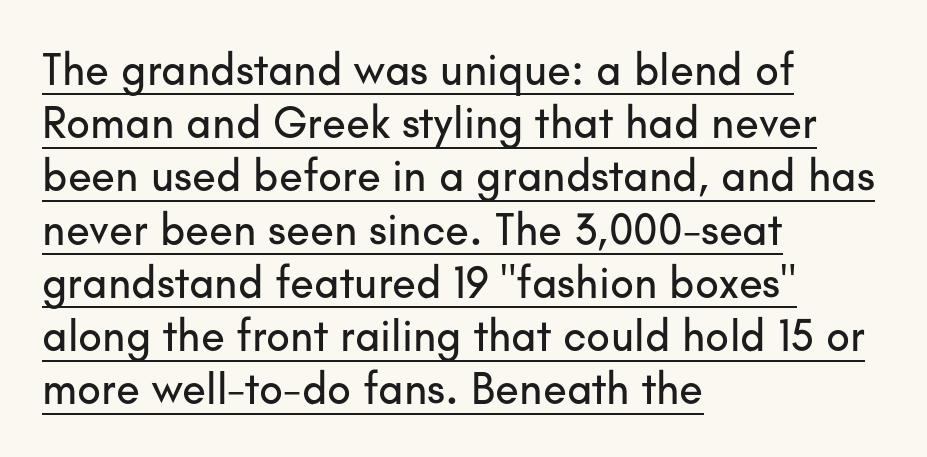
{"serif": "no", "italic": "no", "width": "normal", "stroke_contrast": "low", "x_height": "small", "monospaced": "no", "underline": "yes", "align": "left", "line_spacing_ratio": 1.21, "letter_spacing": "normal", "letter_spacing_em": 0.0, "glyph_px": 44}
